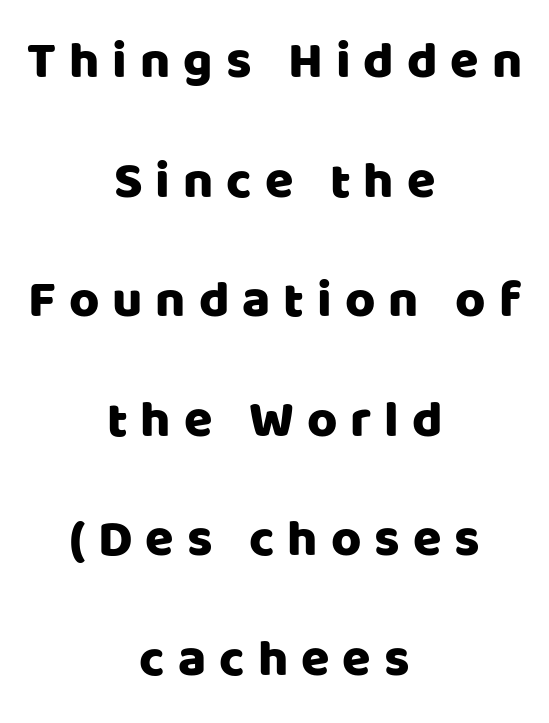
Q: Is the text italic (slanted)? A: No, it is upright.
Q: Is the typeface a serif or a sans-serif typeface? A: Sans-serif.
Q: Is the text underlined? A: No.
Q: How is the paragraph aligned? A: Centered.
Q: Is the spacing between letters normal or unusually wide? A: Unusually wide.
Q: Is the spacing between lines tight, normal or loose? A: Loose.
Q: Width (condensed, normal, or wide)? A: Normal.
Q: Stroke contrast? A: Low.
Q: x-height? A: Large.
Q: Monospaced? A: No.
